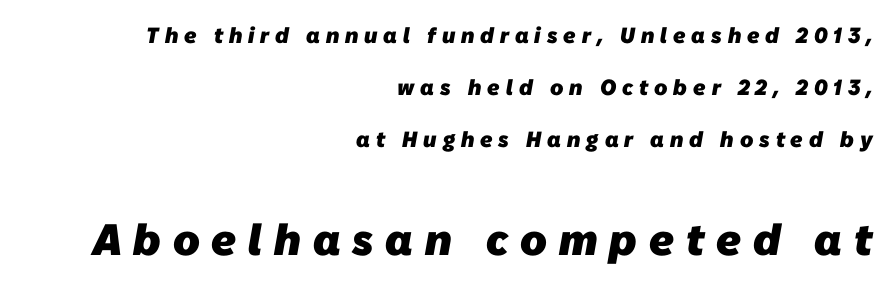
The image shows 44 px heavy sans-serif type; set right-aligned, loose line spacing (2.37x), unusually wide letter spacing (+0.27 em), not underlined; the second (bottom) block is 2.0x larger; low stroke contrast and a medium x-height.
